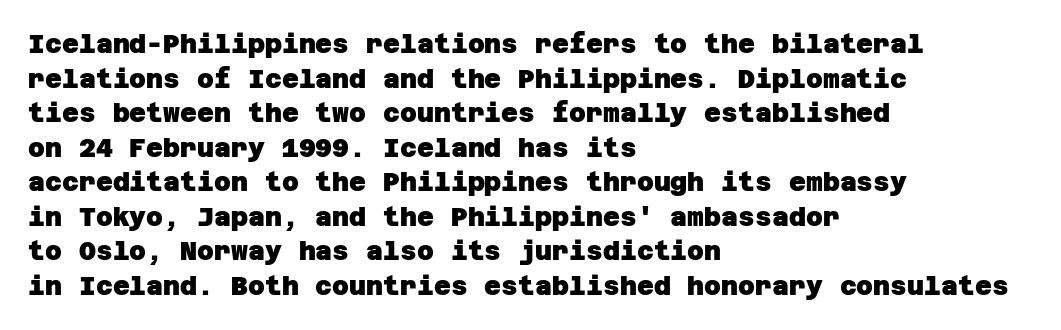
The image shows 26 px bold type; set left-aligned, normal line spacing (1.33x), normal letter spacing, not underlined.
